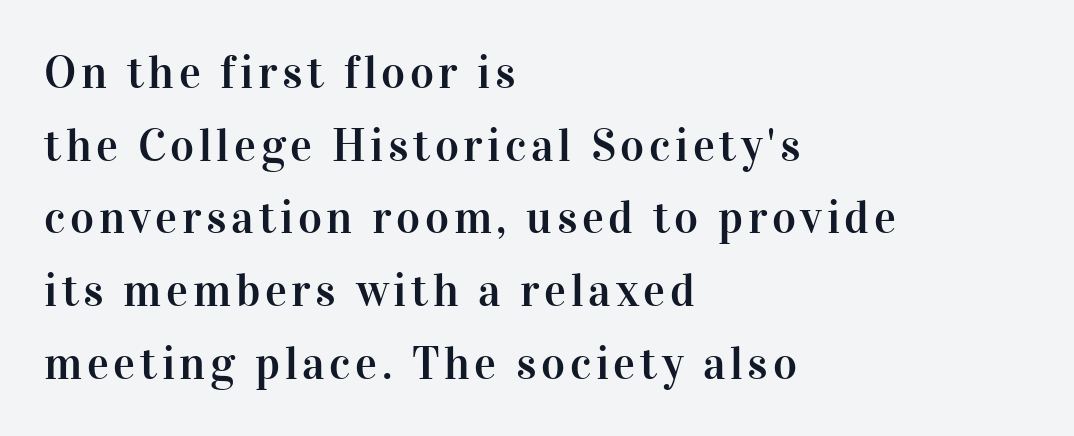
The image shows 46 px serif type, upright; set left-aligned, normal line spacing (1.58x), not underlined; high stroke contrast and a medium x-height.
